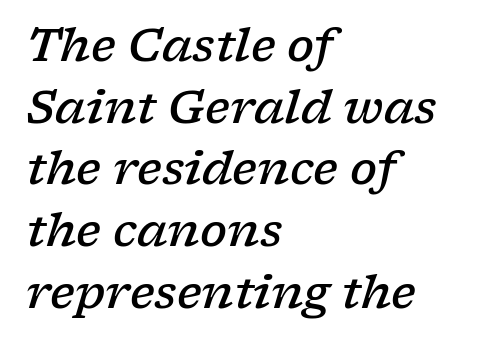
{"serif": "yes", "italic": "yes", "lean": "right", "slant_degrees": 17, "bold": "semi", "weight": "semibold", "width": "wide", "stroke_contrast": "low", "x_height": "medium", "monospaced": "no", "underline": "no", "align": "left", "line_spacing": "normal", "line_spacing_ratio": 1.37, "letter_spacing": "normal", "letter_spacing_em": 0.0, "glyph_px": 45}
